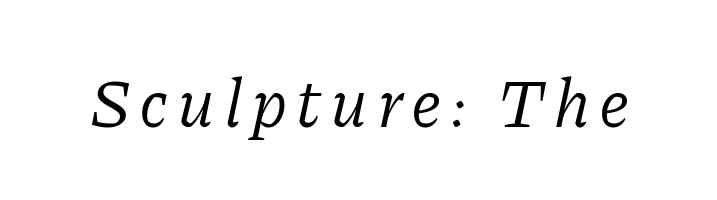
The image shows 68 px regular-weight serif type, italic (leaning right); set not underlined; low stroke contrast and a medium x-height.
